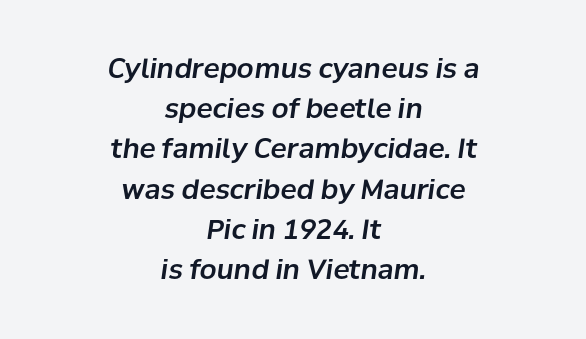
The image shows 27 px text type, italic (leaning right); set centered, normal line spacing (1.49x), normal letter spacing, not underlined.
